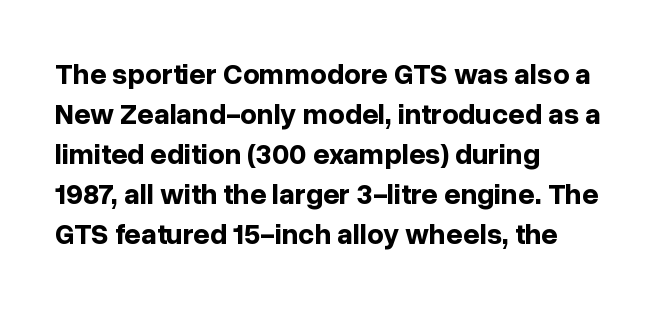
Q: Is the text bold? A: Yes.
Q: Is the text italic (slanted)? A: No, it is upright.
Q: Is the typeface a serif or a sans-serif typeface? A: Sans-serif.
Q: Is the text underlined? A: No.
Q: How is the paragraph aligned? A: Left-aligned.
Q: Is the spacing between letters normal or unusually wide? A: Normal.
Q: Is the spacing between lines tight, normal or loose? A: Normal.
Q: Width (condensed, normal, or wide)? A: Normal.
Q: Stroke contrast? A: Low.
Q: x-height? A: Medium.
Q: Monospaced? A: No.
